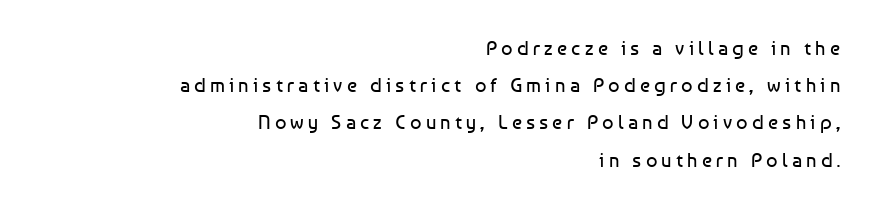
Q: Is the text bold? A: No.
Q: Is the text italic (slanted)? A: No, it is upright.
Q: Is the text underlined? A: No.
Q: How is the paragraph aligned? A: Right-aligned.
Q: Is the spacing between letters normal or unusually wide? A: Unusually wide.
